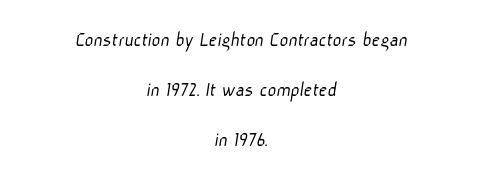
{"bold": "no", "underline": "no", "align": "center", "line_spacing": "loose", "line_spacing_ratio": 2.37, "letter_spacing": "normal", "letter_spacing_em": 0.0, "glyph_px": 21}
